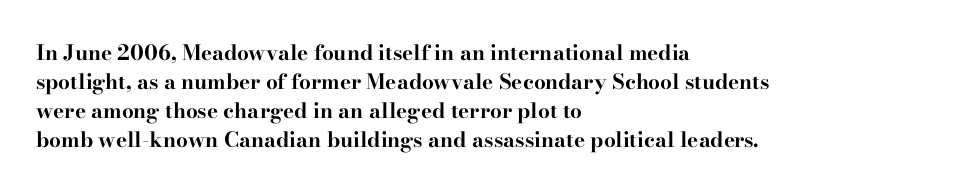
Q: Is the text bold? A: Yes.
Q: Is the text italic (slanted)? A: No, it is upright.
Q: Is the text underlined? A: No.
Q: How is the paragraph aligned? A: Left-aligned.
Q: Is the spacing between letters normal or unusually wide? A: Normal.
Q: Is the spacing between lines tight, normal or loose? A: Normal.
